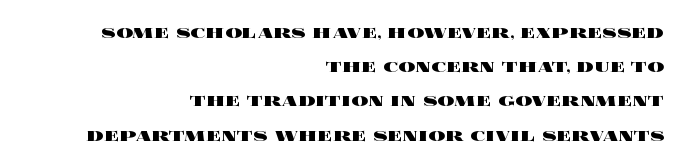
This rendering features lettering with no underline. The passage shown has conventional tracking throughout. Set as a true bold cut, around the 700 mark. Teacher's note: observe the even right margin — that is flush-right alignment.
